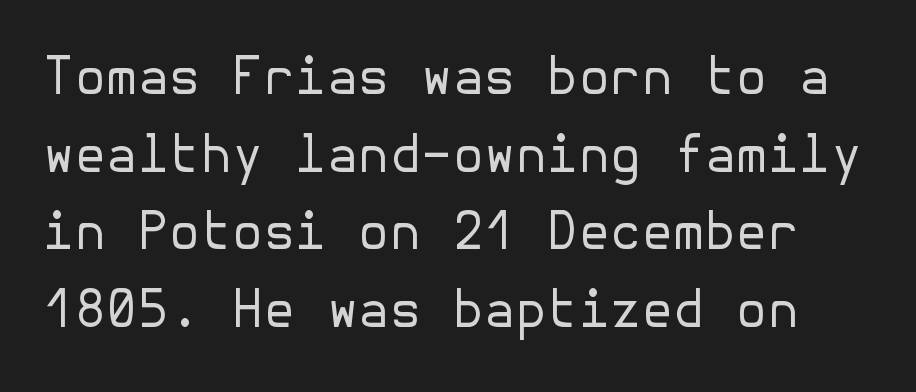
Q: Is the text bold? A: No.
Q: Is the text italic (slanted)? A: No, it is upright.
Q: Is the typeface a serif or a sans-serif typeface? A: Sans-serif.
Q: Is the text underlined? A: No.
Q: Is the spacing between letters normal or unusually wide? A: Normal.
Q: Is the spacing between lines tight, normal or loose? A: Normal.
Q: Width (condensed, normal, or wide)? A: Normal.
Q: Stroke contrast? A: Low.
Q: x-height? A: Medium.
